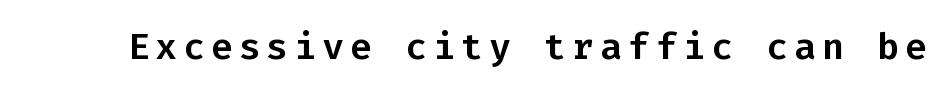
Q: Is the text italic (slanted)? A: No, it is upright.
Q: Is the typeface a serif or a sans-serif typeface? A: Sans-serif.
Q: Is the text underlined? A: No.
Q: Width (condensed, normal, or wide)? A: Normal.
Q: Stroke contrast? A: Low.
Q: x-height? A: Medium.
Q: Monospaced? A: Yes.
